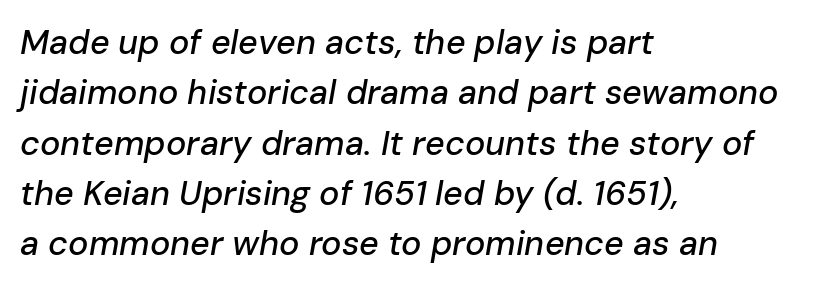
Do the characters align in a grid? No, the font is proportional. A classic flush-left, rag-right setting is used for this passage. Beneath every word, the page is bare. Italic? Definitely — the glyphs are oblique.
